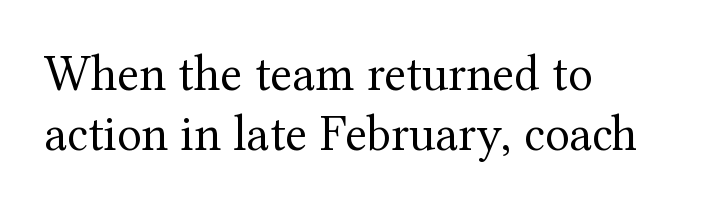
{"serif": "yes", "italic": "no", "bold": "no", "weight": "regular", "width": "normal", "stroke_contrast": "medium", "x_height": "medium", "monospaced": "no", "underline": "no", "align": "left", "line_spacing_ratio": 1.17, "letter_spacing": "normal", "letter_spacing_em": 0.0, "glyph_px": 51}
